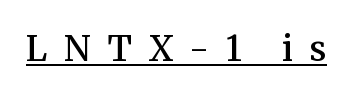
Q: Is the text bold? A: Semi-bold.
Q: Is the text italic (slanted)? A: No, it is upright.
Q: Is the typeface a serif or a sans-serif typeface? A: Serif.
Q: Is the text underlined? A: Yes.
Q: Is the spacing between letters normal or unusually wide? A: Unusually wide.
Q: Width (condensed, normal, or wide)? A: Normal.
Q: Stroke contrast? A: Medium.
Q: x-height? A: Medium.
Q: Monospaced? A: No.
